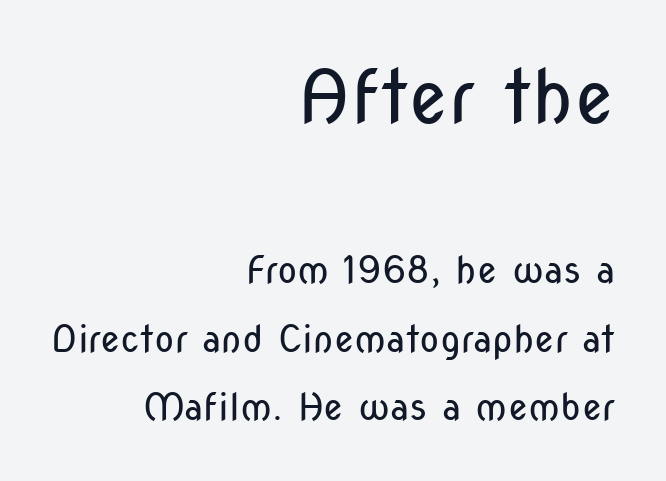
Q: Is the text bold? A: No.
Q: Is the text italic (slanted)? A: No, it is upright.
Q: Is the typeface a serif or a sans-serif typeface? A: Sans-serif.
Q: Is the text underlined? A: No.
Q: How is the paragraph aligned? A: Right-aligned.
Q: Is the spacing between letters normal or unusually wide? A: Normal.
Q: Which block of text is set in a larger size, the first (top) or the second (bottom)? A: The first (top) one.
Q: Width (condensed, normal, or wide)? A: Condensed.
Q: Stroke contrast? A: Low.
Q: x-height? A: Medium.
Q: Monospaced? A: No.
